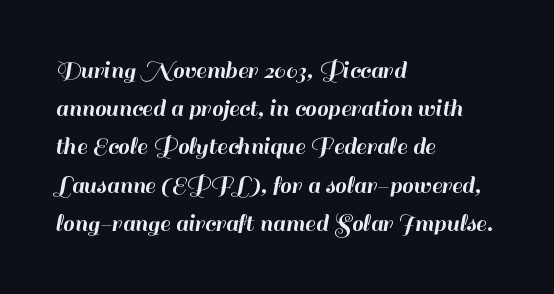
The image shows 26 px text type; set left-aligned, normal line spacing (1.47x), normal letter spacing, not underlined.
